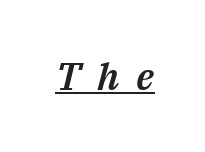
The image shows 38 px text type, italic (leaning right); set unusually wide letter spacing (+0.44 em), underlined; medium stroke contrast and a medium x-height.
